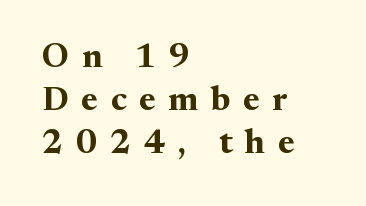
Q: Is the text bold? A: Yes.
Q: Is the text italic (slanted)? A: No, it is upright.
Q: Is the typeface a serif or a sans-serif typeface? A: Serif.
Q: Is the text underlined? A: No.
Q: How is the paragraph aligned? A: Left-aligned.
Q: Is the spacing between letters normal or unusually wide? A: Unusually wide.
Q: Is the spacing between lines tight, normal or loose? A: Normal.
Q: Width (condensed, normal, or wide)? A: Normal.
Q: Stroke contrast? A: Medium.
Q: x-height? A: Medium.
Q: Monospaced? A: No.
